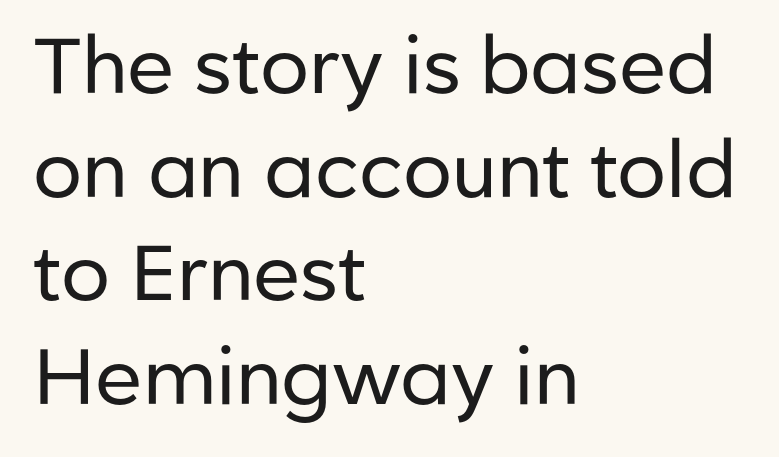
{"serif": "no", "italic": "no", "bold": "no", "weight": "regular", "width": "normal", "stroke_contrast": "low", "x_height": "medium", "monospaced": "no", "underline": "no", "align": "left", "line_spacing": "normal", "line_spacing_ratio": 1.33, "letter_spacing": "normal", "letter_spacing_em": 0.0, "glyph_px": 78}
